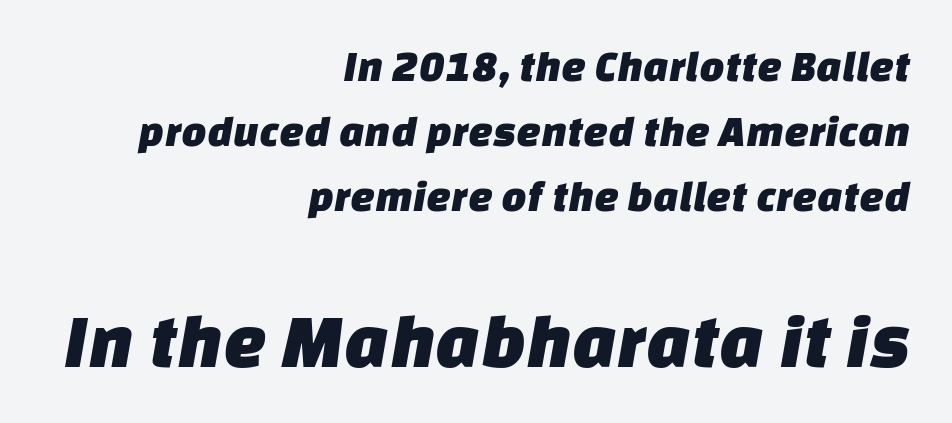
Q: Is the typeface a serif or a sans-serif typeface? A: Sans-serif.
Q: Is the text underlined? A: No.
Q: How is the paragraph aligned? A: Right-aligned.
Q: Is the spacing between letters normal or unusually wide? A: Normal.
Q: Is the spacing between lines tight, normal or loose? A: Normal.
Q: Which block of text is set in a larger size, the first (top) or the second (bottom)? A: The second (bottom) one.
Q: Width (condensed, normal, or wide)? A: Normal.
Q: Stroke contrast? A: Low.
Q: x-height? A: Large.
Q: Monospaced? A: No.
